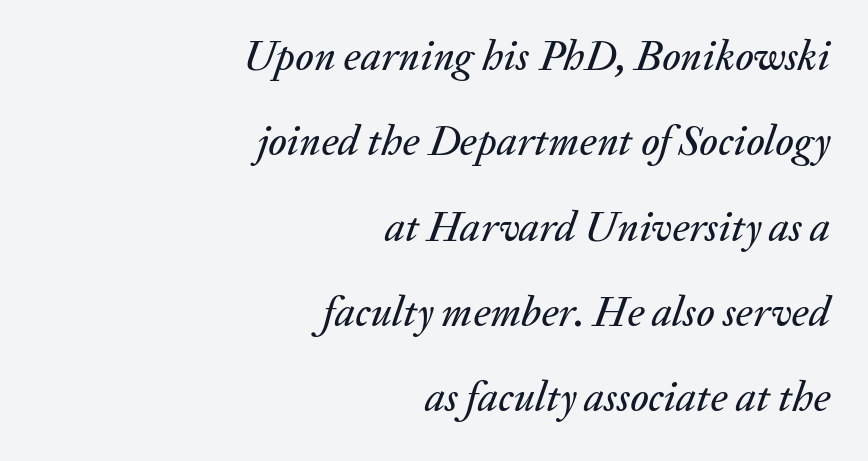
The image shows 42 px text type, italic (leaning right); set right-aligned, loose line spacing (2.03x), normal letter spacing, not underlined; medium stroke contrast and a medium x-height.
